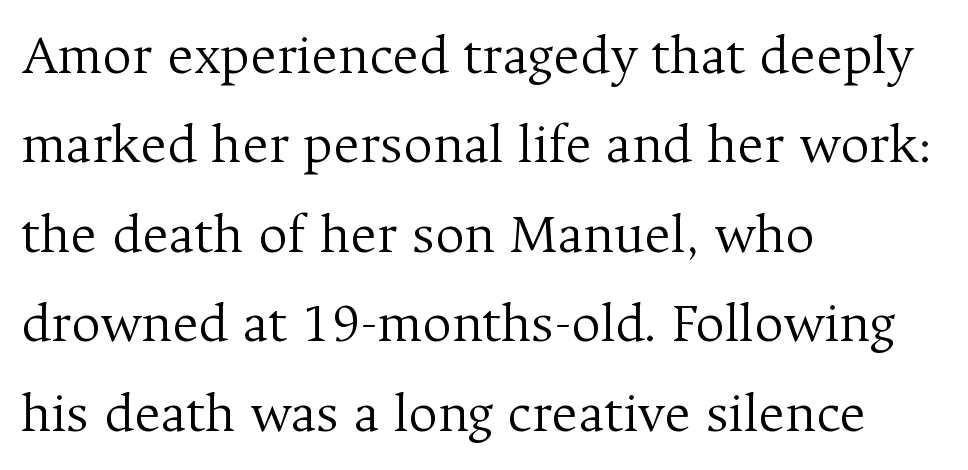
The image shows 57 px light serif type, upright; set left-aligned, normal line spacing (1.57x), normal letter spacing, not underlined; medium stroke contrast and a medium x-height.
